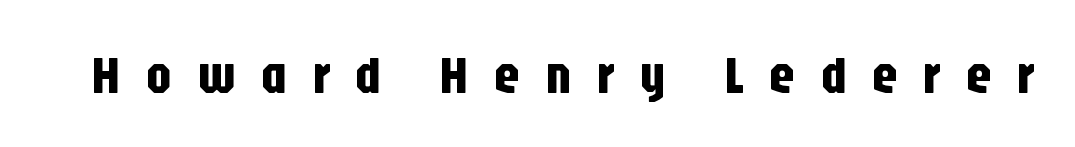
Q: Is the text italic (slanted)? A: No, it is upright.
Q: Is the typeface a serif or a sans-serif typeface? A: Sans-serif.
Q: Is the text underlined? A: No.
Q: Is the spacing between letters normal or unusually wide? A: Unusually wide.
Q: Width (condensed, normal, or wide)? A: Condensed.
Q: Stroke contrast? A: Low.
Q: x-height? A: Large.
Q: Monospaced? A: No.
